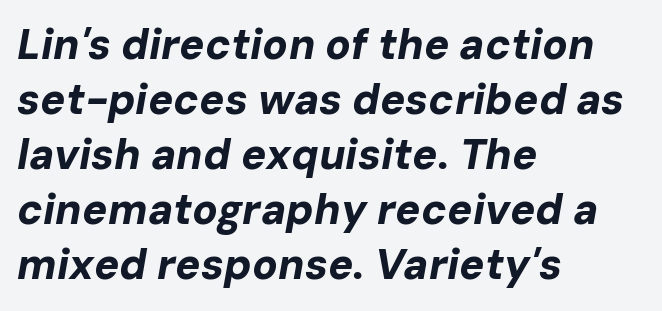
Chunky letters — that's bold for sure. The passage shown is typed in a proportional face where columns would drift. The specimen reads as italic at a glance. Underline: absent. Where is the straight margin? On the left.
